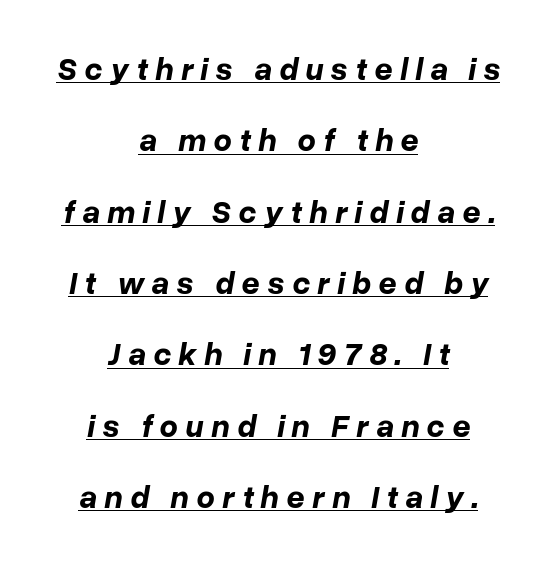
The passage shown is emphatically bold. Descenders here cross a horizontal rule under the line. Whoever set this chose breathing room over compactness in the vertical rhythm. Loose tracking; the words dissolve into strings of separated letters. The face used here has a pronounced slope to its letters.
